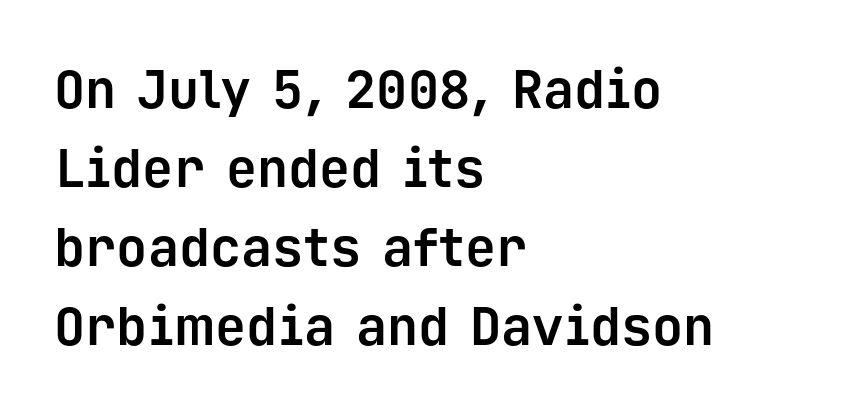
The image shows 52 px bold sans-serif type, upright, monospaced; set left-aligned, normal line spacing (1.52x), normal letter spacing, not underlined; low stroke contrast and a medium x-height.
